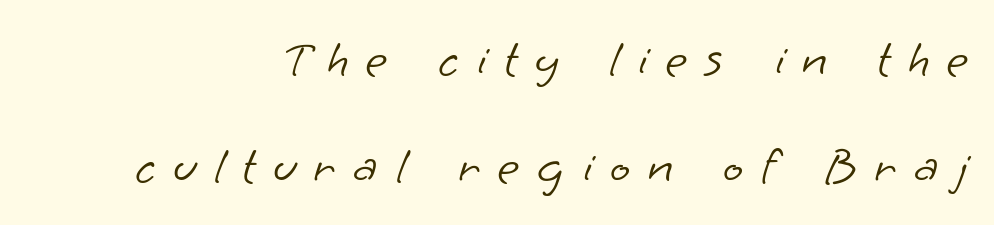
The image shows 53 px light sans-serif type; set loose line spacing (2.01x), unusually wide letter spacing (+0.33 em), not underlined; low stroke contrast and a small x-height.
